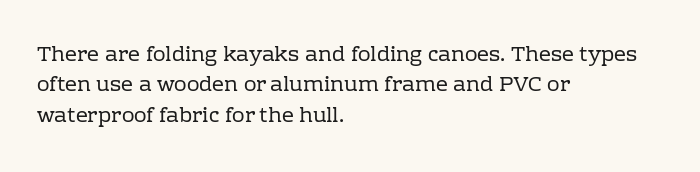
Q: Is the text bold? A: No.
Q: Is the text italic (slanted)? A: No, it is upright.
Q: Is the text underlined? A: No.
Q: How is the paragraph aligned? A: Left-aligned.
Q: Is the spacing between letters normal or unusually wide? A: Normal.
Q: Is the spacing between lines tight, normal or loose? A: Normal.
